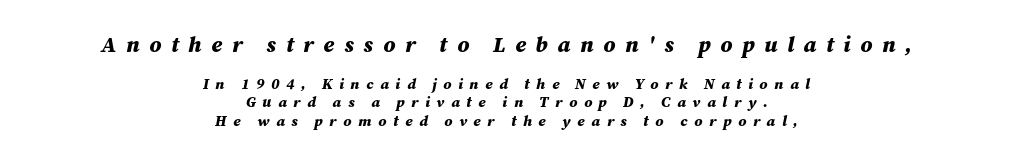
{"italic": "yes", "lean": "right", "slant_degrees": 12, "bold": "yes", "underline": "no", "align": "center", "line_spacing_ratio": 1.21, "letter_spacing": "wide", "letter_spacing_em": 0.44, "larger_block": "first", "size_ratio": 1.47, "glyph_px": 22}
